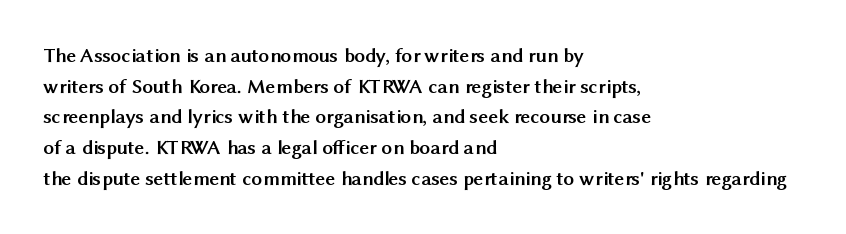
{"italic": "no", "bold": "yes", "underline": "no", "align": "left", "line_spacing": "normal", "line_spacing_ratio": 1.46, "letter_spacing": "normal", "letter_spacing_em": 0.0, "glyph_px": 21}
